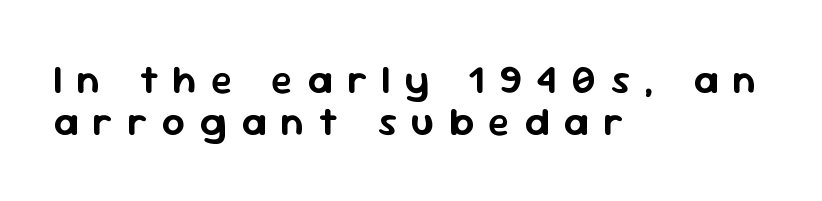
The image shows 40 px sans-serif type, upright; set left-aligned, tight line spacing (1.06x), unusually wide letter spacing (+0.36 em), not underlined; low stroke contrast and a medium x-height.
